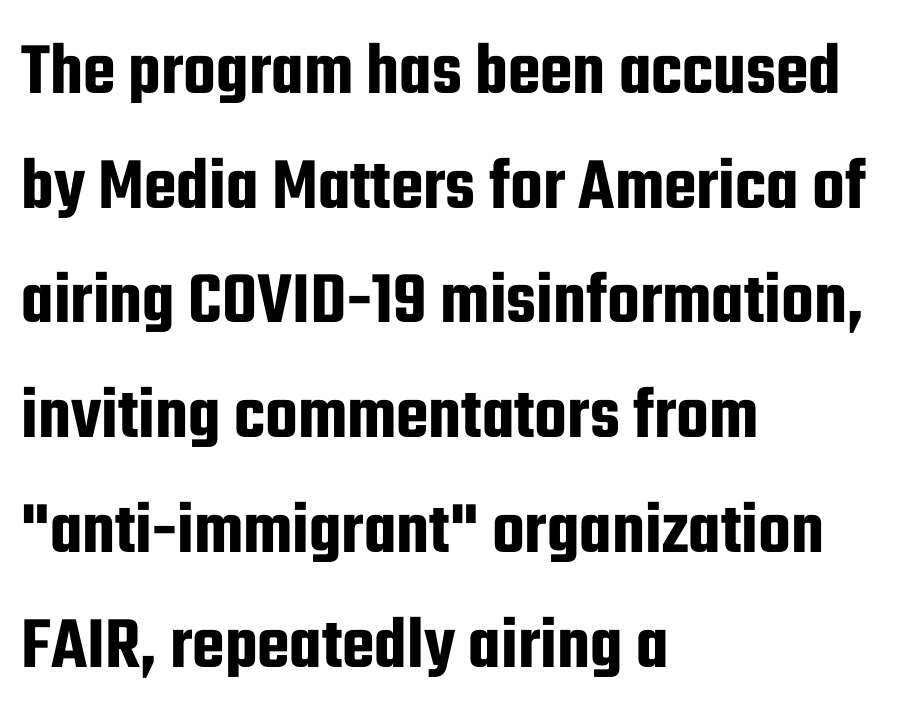
Q: Is the text italic (slanted)? A: No, it is upright.
Q: Is the typeface a serif or a sans-serif typeface? A: Sans-serif.
Q: Is the text underlined? A: No.
Q: How is the paragraph aligned? A: Left-aligned.
Q: Is the spacing between letters normal or unusually wide? A: Normal.
Q: Is the spacing between lines tight, normal or loose? A: Normal.
Q: Width (condensed, normal, or wide)? A: Condensed.
Q: Stroke contrast? A: Low.
Q: x-height? A: Medium.
Q: Monospaced? A: No.
